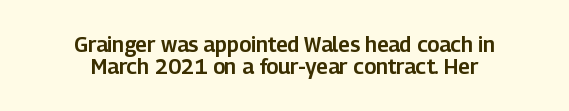
Every character sits straight up, as roman type does. Each word holds together tightly as a unit, with standard inter-letter gaps. These lines are centered, leaving both edges ragged. The glyphs are unaccompanied by any horizontal stroke below them. The block of text is dense from top to bottom, with scant space between rows.
